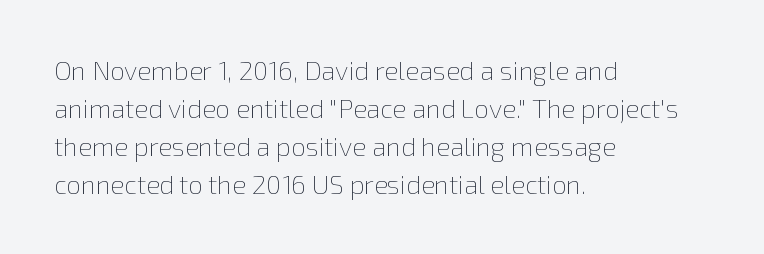
Visually the block forms a straight wall on the left and a jagged coastline on the right. Caption: standard tracking, unaltered. The type sits square on the baseline with zero lean. Weight: not bold — regular or lighter.
